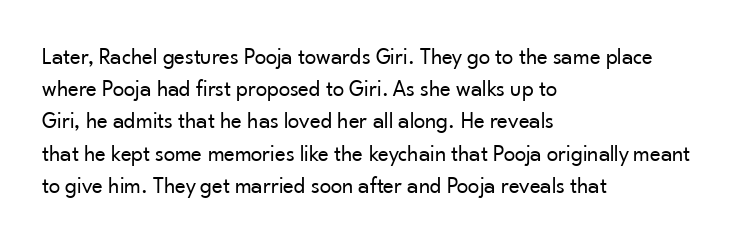
Regarding leading, the lines here are spaced in the standard way. The setting favours the left margin, as ordinary paragraphs usually do. The typeface has the unassuming heft of standard copy or less. The tracking reads as untouched default to a designer's eye. Type without underlining. Vertical strokes here are truly vertical.
